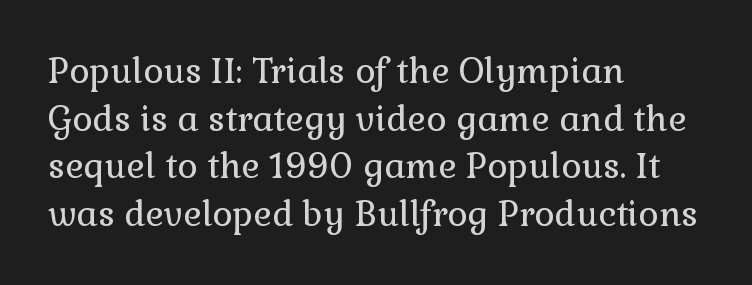
The letters carry serifs — small finishing strokes at the ends of their stems. Alignment: flush left. Nobody touched the tracking dial on this one. Rows of type keep a routine distance in the vertical direction. A typesetter would call this proportional, since set widths differ per character.
